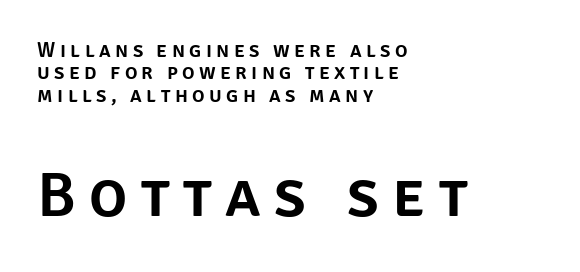
Q: Is the text italic (slanted)? A: No, it is upright.
Q: Is the typeface a serif or a sans-serif typeface? A: Sans-serif.
Q: Is the text underlined? A: No.
Q: How is the paragraph aligned? A: Left-aligned.
Q: Is the spacing between letters normal or unusually wide? A: Unusually wide.
Q: Is the spacing between lines tight, normal or loose? A: Tight.
Q: Which block of text is set in a larger size, the first (top) or the second (bottom)? A: The second (bottom) one.
Q: Width (condensed, normal, or wide)? A: Normal.
Q: Stroke contrast? A: Low.
Q: x-height? A: Large.
Q: Monospaced? A: No.
